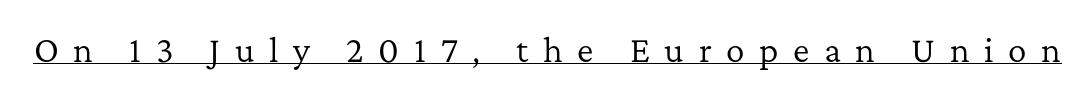
The image shows 31 px regular-weight serif type, upright; set unusually wide letter spacing (+0.47 em), underlined; low stroke contrast and a medium x-height.
